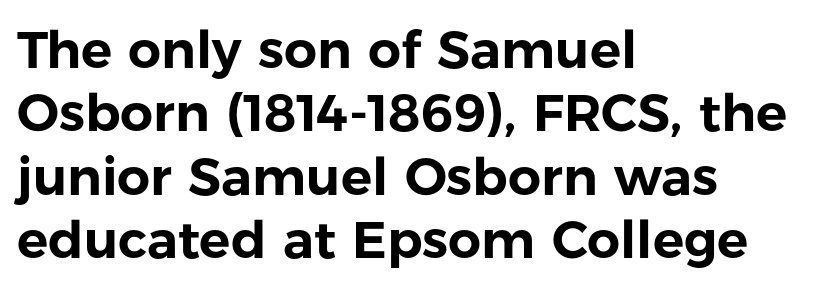
The setting favours the left margin, as ordinary paragraphs usually do. This rendering employs a face without finishing strokes, i.e., a sans-serif. Inter-character spacing is left at the font's built-in metrics. No word sits above an underline.
